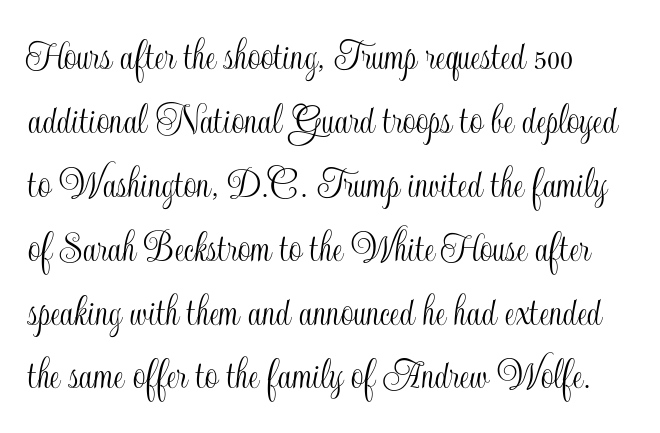
{"width": "condensed", "x_height": "small", "monospaced": "no", "underline": "no", "line_spacing": "normal", "line_spacing_ratio": 1.42, "letter_spacing": "normal", "letter_spacing_em": 0.0, "glyph_px": 45}
